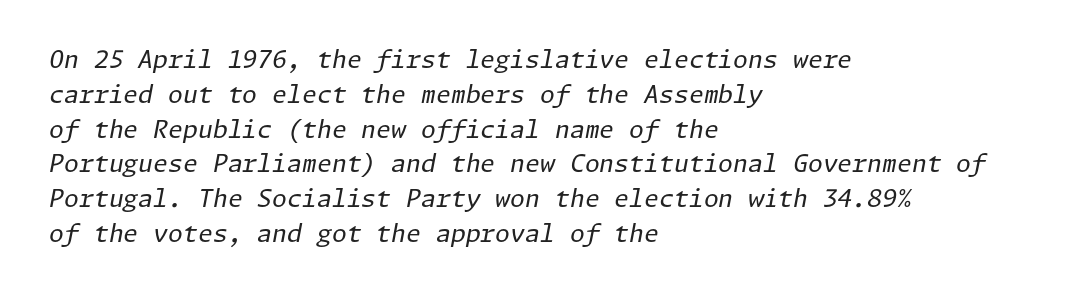
Q: Is the text bold? A: No.
Q: Is the text italic (slanted)? A: Yes, it leans right by about 11 degrees.
Q: Is the text underlined? A: No.
Q: How is the paragraph aligned? A: Left-aligned.
Q: Is the spacing between letters normal or unusually wide? A: Normal.
Q: Is the spacing between lines tight, normal or loose? A: Normal.
